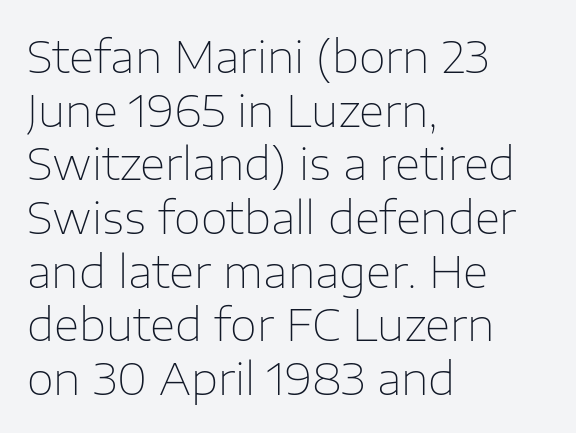
The image shows 44 px thin sans-serif type, upright; set left-aligned, line spacing 1.22x, normal letter spacing, not underlined; low stroke contrast and a medium x-height.
